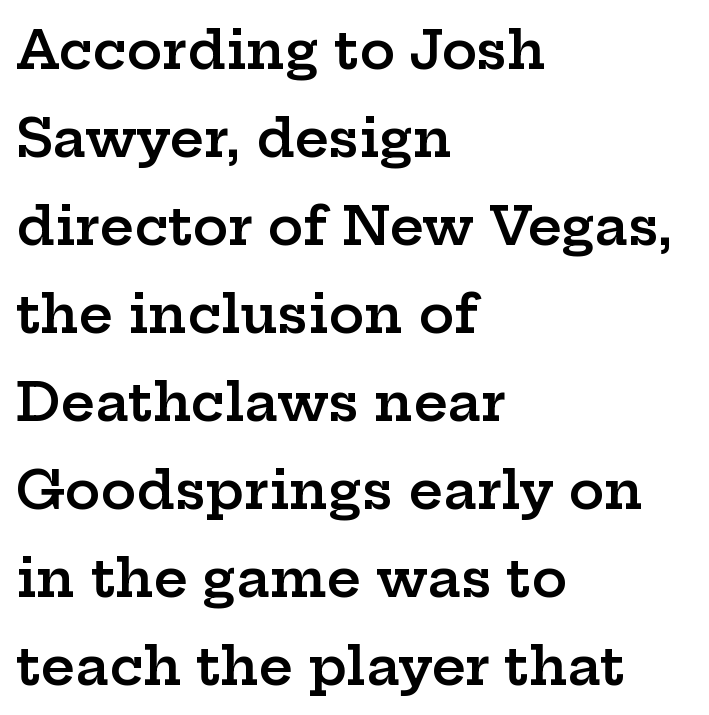
The image shows 53 px semibold, wide serif type, upright; set left-aligned, normal line spacing (1.66x), normal letter spacing, not underlined; low stroke contrast and a medium x-height.
